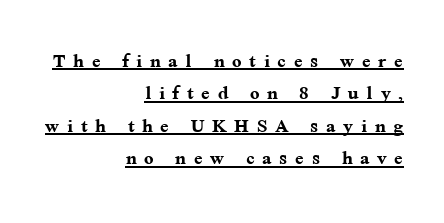
What decoration does the sample have? An underline. How are the letters spaced? Widely, with obvious added tracking. Pretty heavy lettering here — definitely bold. Where is the straight margin? On the right.
